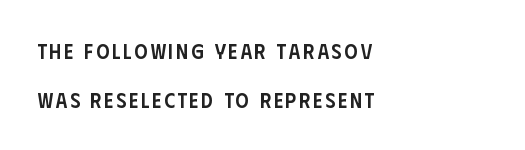
{"italic": "no", "bold": "semi", "underline": "no", "align": "left", "line_spacing": "loose", "line_spacing_ratio": 2.33, "glyph_px": 21}
